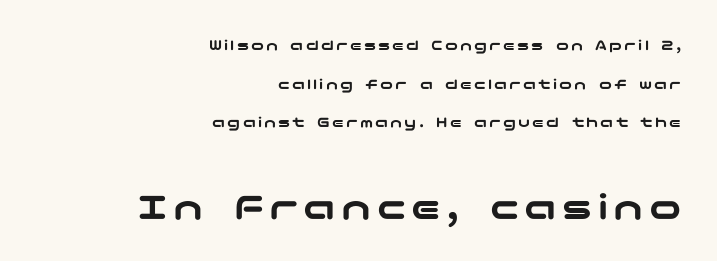
Nope, not italic — everything's standing straight. The rendering anchors every line to the right-hand side. The rendering enlarges the type as you move from the upper chunk to the lower. Nobody drew a line under any word here. Each letter's strokes conclude bluntly, with no projecting serifs. Interline gaps are noticeably wide in this sample.
